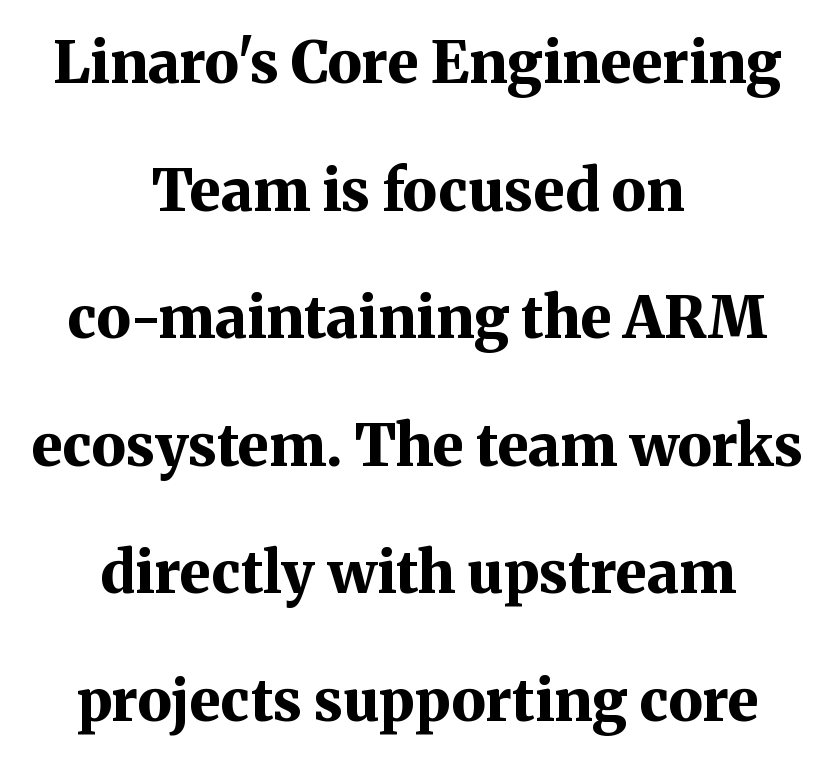
The image shows 58 px bold serif type, upright; set centered, loose line spacing (2.2x), normal letter spacing, not underlined; medium stroke contrast and a medium x-height.
